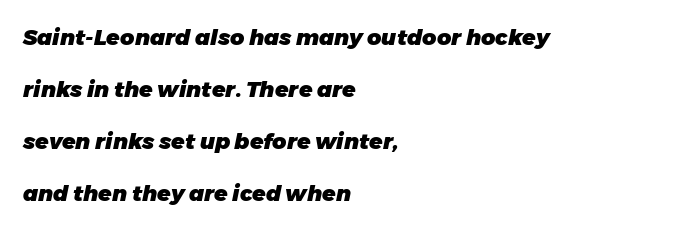
The image shows 22 px bold type, italic (leaning right); set left-aligned, loose line spacing (2.36x), normal letter spacing, not underlined.
